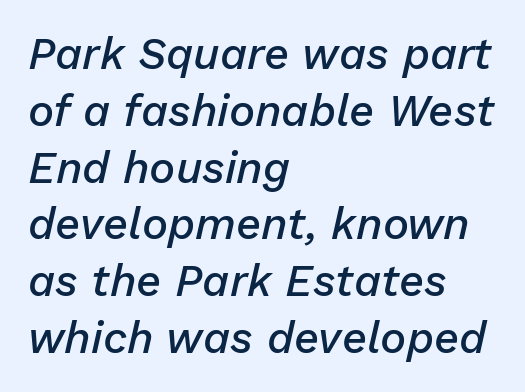
Q: Is the text bold? A: Semi-bold.
Q: Is the text italic (slanted)? A: Yes, it leans right by about 13 degrees.
Q: Is the text underlined? A: No.
Q: How is the paragraph aligned? A: Left-aligned.
Q: Is the spacing between letters normal or unusually wide? A: Normal.
Q: Is the spacing between lines tight, normal or loose? A: Normal.
Q: Width (condensed, normal, or wide)? A: Normal.
Q: Stroke contrast? A: Low.
Q: x-height? A: Medium.
Q: Monospaced? A: No.
